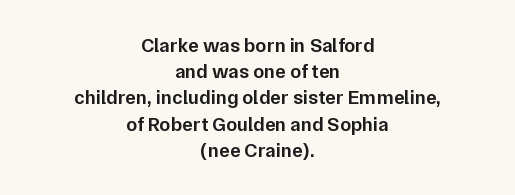
Students, note that the glyphs here touch the page at normal intervals. Tall strokes in this sample are plumb rather than angled. This block has exactly the height ordinary leading produces. Check the space under the baseline: it is left empty. Notice how the passage keeps no hard edge, just a central spine.
